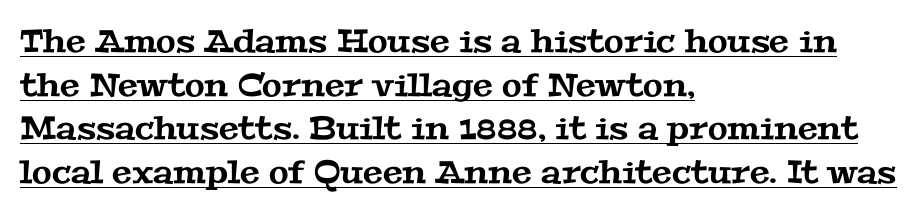
The passage shown is typed in a proportional face where columns would drift. The block of text has a typical density, with ordinary space between rows. The passage shown is typeset with a serif family. Reading down the block, your eye returns to a fixed left position each line.
